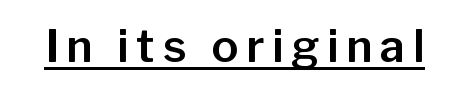
A sans-serif font was chosen for this passage. Think of a printed novel: that variable character pitch is what you see here. Somebody hit Ctrl+U on this one — the words are underlined. Ordinary non-slanted type is in use.
